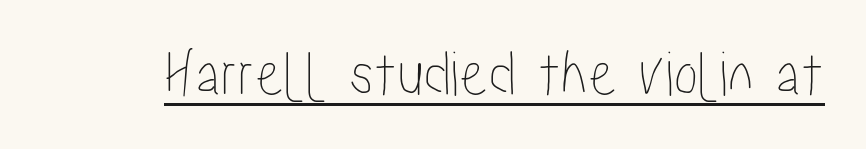
The image shows 65 px condensed type, upright; set normal letter spacing, underlined; low stroke contrast and a medium x-height.
